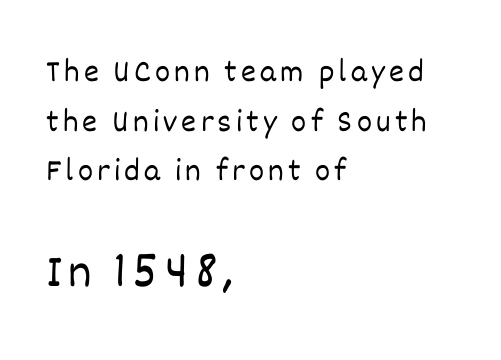
The image shows 48 px light type, upright; set left-aligned, normal line spacing (1.55x), not underlined; the second (bottom) block is 1.5x larger; low stroke contrast and a large x-height.
